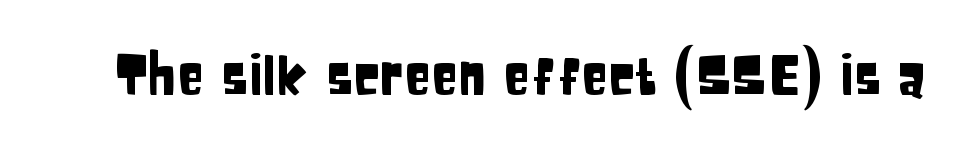
The image shows 55 px condensed sans-serif type, upright; set normal letter spacing, not underlined; low stroke contrast and a large x-height.
